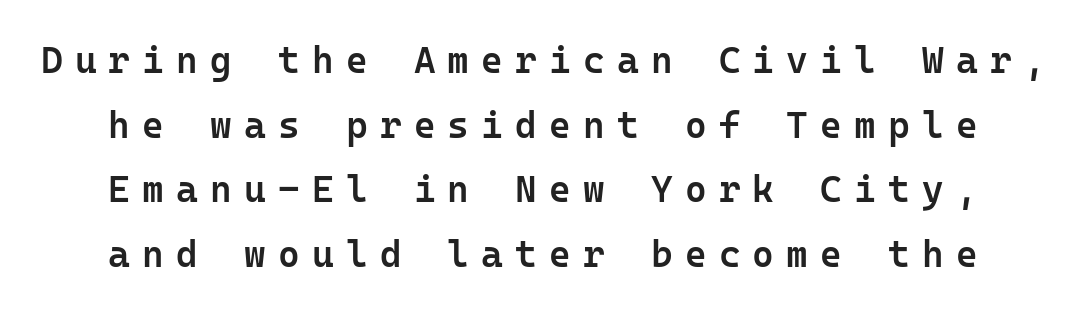
Check where the strokes stop: nothing finishes them off — pure sans. Each letter, wide or thin by design, is forced into the same width here. This sample uses an upright cut, with every glyph sitting square on the baseline. Loose tracking; the words dissolve into strings of separated letters. Plain, unruled lines of type. Set as a demibold, roughly 600 on the weight scale.
